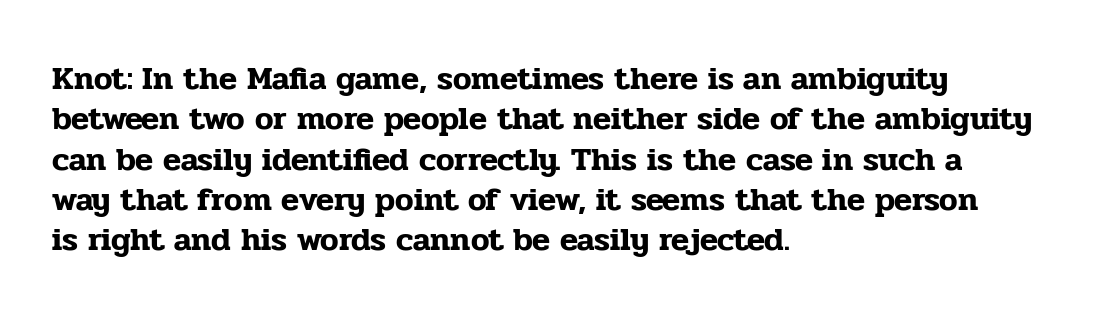
{"serif": "yes", "italic": "no", "width": "normal", "stroke_contrast": "low", "x_height": "medium", "monospaced": "no", "underline": "no", "align": "left", "line_spacing_ratio": 1.22, "letter_spacing": "normal", "letter_spacing_em": 0.0, "glyph_px": 33}
